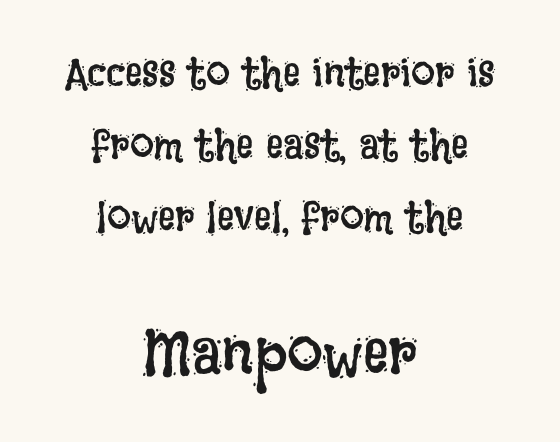
Q: Is the text bold? A: No.
Q: Is the text italic (slanted)? A: No, it is upright.
Q: Is the text underlined? A: No.
Q: How is the paragraph aligned? A: Centered.
Q: Is the spacing between letters normal or unusually wide? A: Normal.
Q: Is the spacing between lines tight, normal or loose? A: Normal.
Q: Which block of text is set in a larger size, the first (top) or the second (bottom)? A: The second (bottom) one.
Q: Width (condensed, normal, or wide)? A: Condensed.
Q: Stroke contrast? A: Low.
Q: x-height? A: Large.
Q: Monospaced? A: No.
